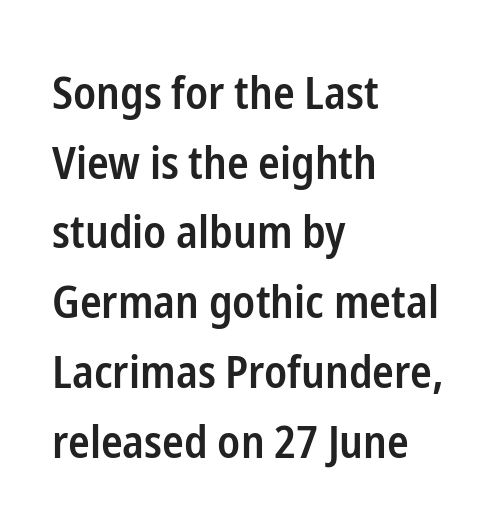
The glyphs are unaccompanied by any horizontal stroke below them. Normally led — the rows are evenly, conventionally spaced. You can tell it's not italic because the verticals are truly vertical. The letters advance in unequal steps, a hallmark of proportional type.
